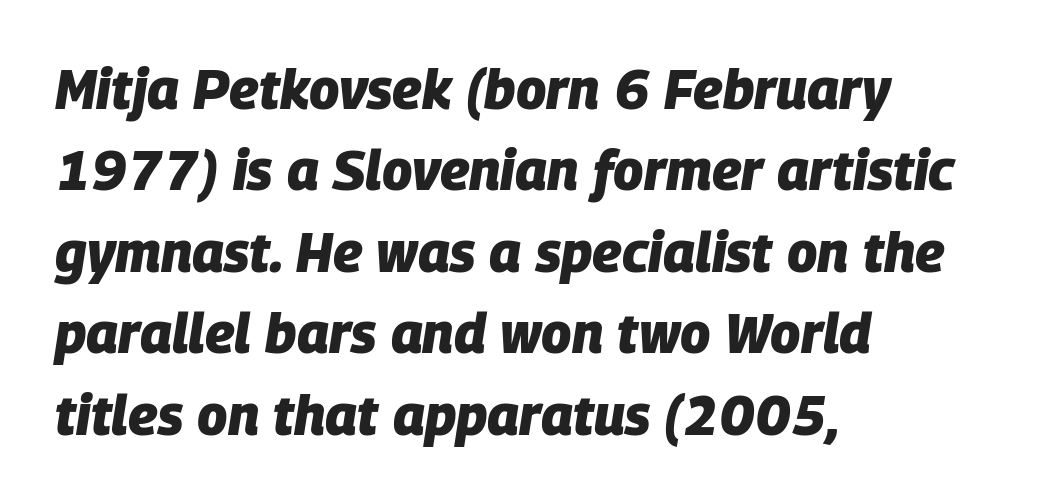
The image shows 55 px heavy type, italic (leaning right); set left-aligned, normal line spacing (1.48x), normal letter spacing, not underlined; low stroke contrast and a large x-height.
